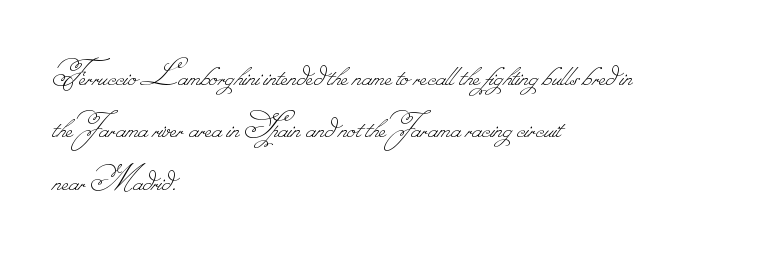
The image shows 38 px thin type; set left-aligned, normal line spacing (1.38x), normal letter spacing, not underlined; low stroke contrast.
